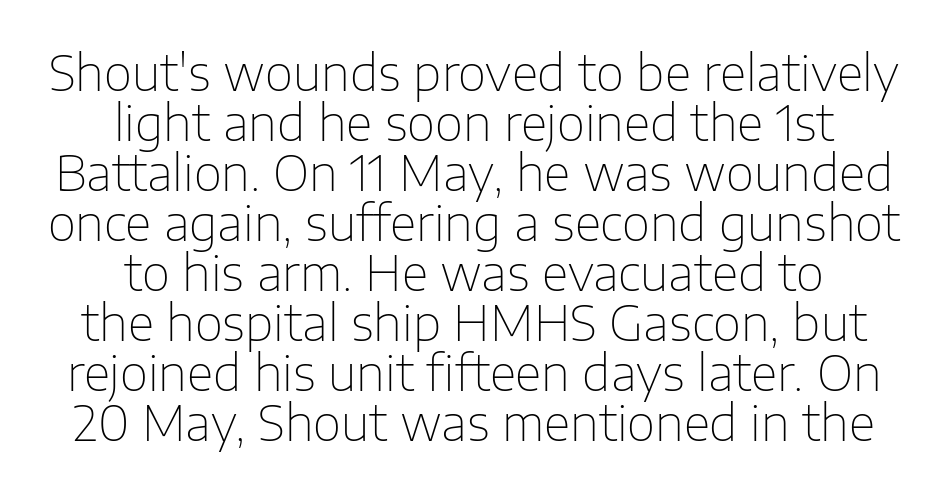
The image shows 49 px thin sans-serif type, upright; set centered, tight line spacing (1.02x), normal letter spacing, not underlined; low stroke contrast and a medium x-height.
